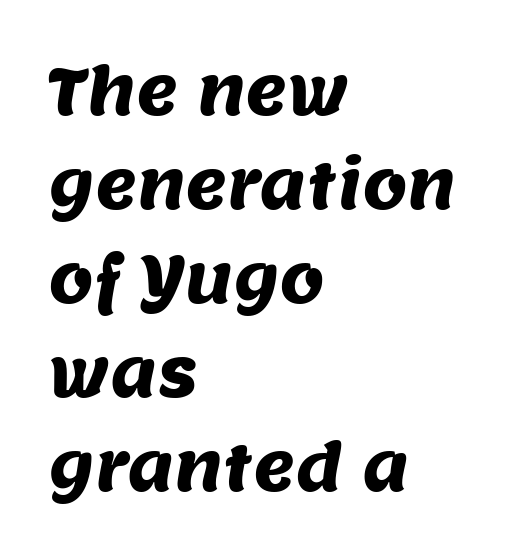
Q: Is the typeface a serif or a sans-serif typeface? A: Sans-serif.
Q: Is the text underlined? A: No.
Q: How is the paragraph aligned? A: Left-aligned.
Q: Is the spacing between letters normal or unusually wide? A: Normal.
Q: Is the spacing between lines tight, normal or loose? A: Normal.
Q: Width (condensed, normal, or wide)? A: Normal.
Q: Stroke contrast? A: Medium.
Q: x-height? A: Large.
Q: Monospaced? A: No.
